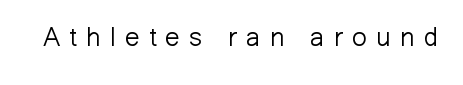
Q: Is the text bold? A: No.
Q: Is the text italic (slanted)? A: No, it is upright.
Q: Is the text underlined? A: No.
Q: Is the spacing between letters normal or unusually wide? A: Unusually wide.
